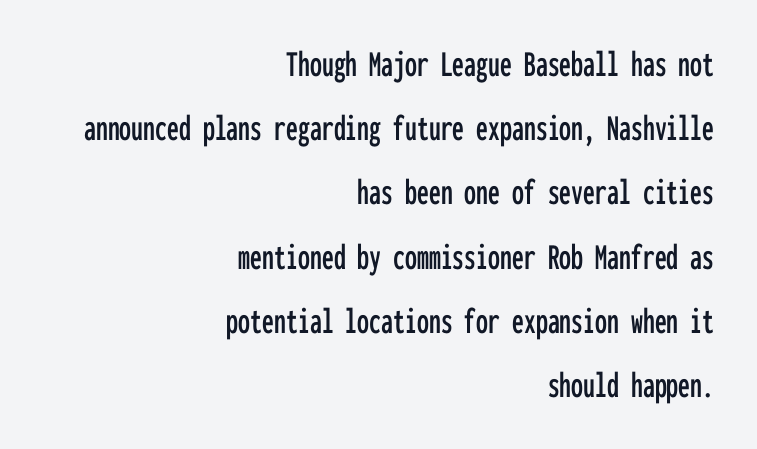
Q: Is the text italic (slanted)? A: No, it is upright.
Q: Is the typeface a serif or a sans-serif typeface? A: Sans-serif.
Q: Is the text underlined? A: No.
Q: How is the paragraph aligned? A: Right-aligned.
Q: Is the spacing between letters normal or unusually wide? A: Normal.
Q: Is the spacing between lines tight, normal or loose? A: Normal.
Q: Width (condensed, normal, or wide)? A: Condensed.
Q: Stroke contrast? A: Low.
Q: x-height? A: Medium.
Q: Monospaced? A: Yes.
